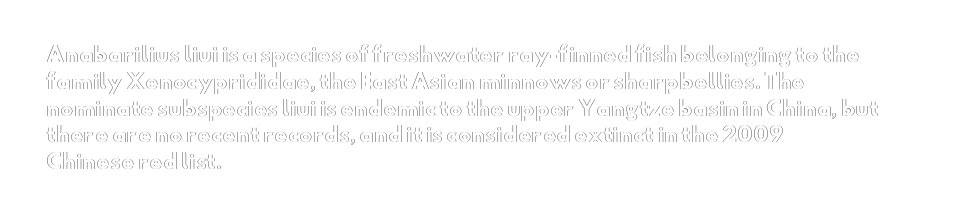
The image shows 20 px text type, upright; set left-aligned, normal line spacing (1.34x), normal letter spacing, not underlined.
